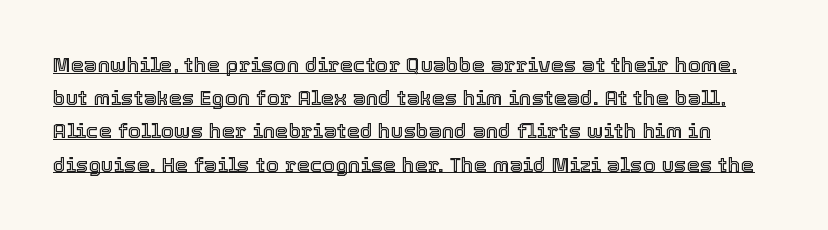
These lines sit exactly where default settings would place them. If you drew a line through each stem, it would be perfectly vertical. The letters sit at their default tracking, neither squeezed nor spread. A baseline rule has been typeset under these characters.
